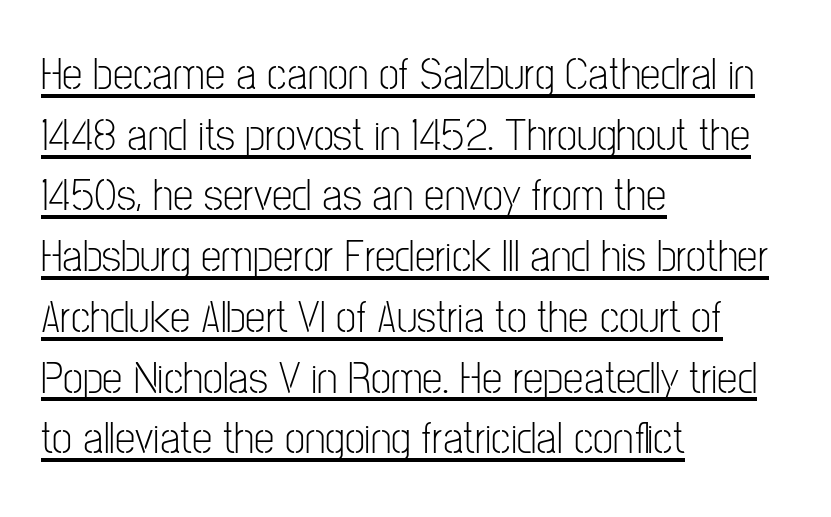
{"serif": "no", "italic": "no", "bold": "no", "weight": "light", "width": "condensed", "stroke_contrast": "low", "x_height": "medium", "monospaced": "no", "underline": "yes", "align": "left", "line_spacing": "normal", "line_spacing_ratio": 1.32, "letter_spacing": "normal", "letter_spacing_em": 0.0, "glyph_px": 46}
